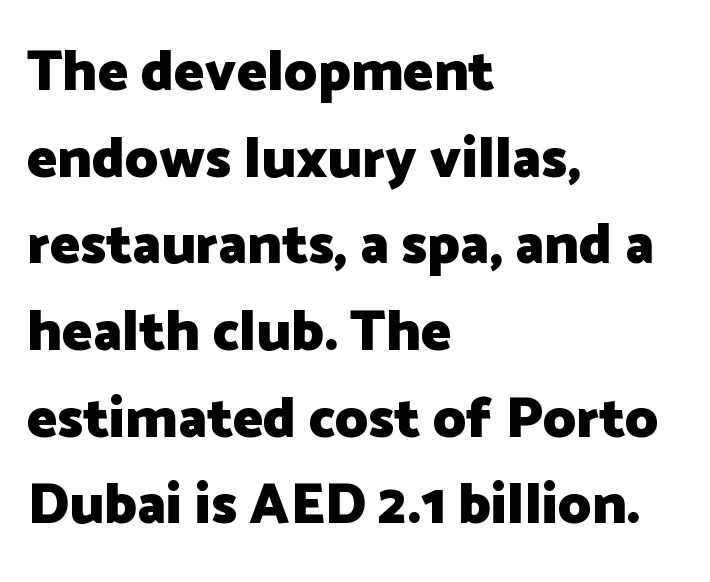
{"serif": "no", "italic": "no", "bold": "yes", "weight": "heavy", "width": "normal", "stroke_contrast": "low", "x_height": "medium", "monospaced": "no", "underline": "no", "align": "left", "line_spacing": "normal", "line_spacing_ratio": 1.52, "letter_spacing": "normal", "letter_spacing_em": 0.0, "glyph_px": 57}
